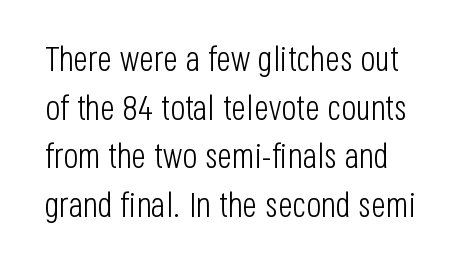
{"serif": "no", "italic": "no", "bold": "no", "weight": "light", "width": "condensed", "stroke_contrast": "low", "x_height": "large", "monospaced": "no", "underline": "no", "line_spacing": "normal", "line_spacing_ratio": 1.39, "letter_spacing": "normal", "letter_spacing_em": 0.0, "glyph_px": 35}
